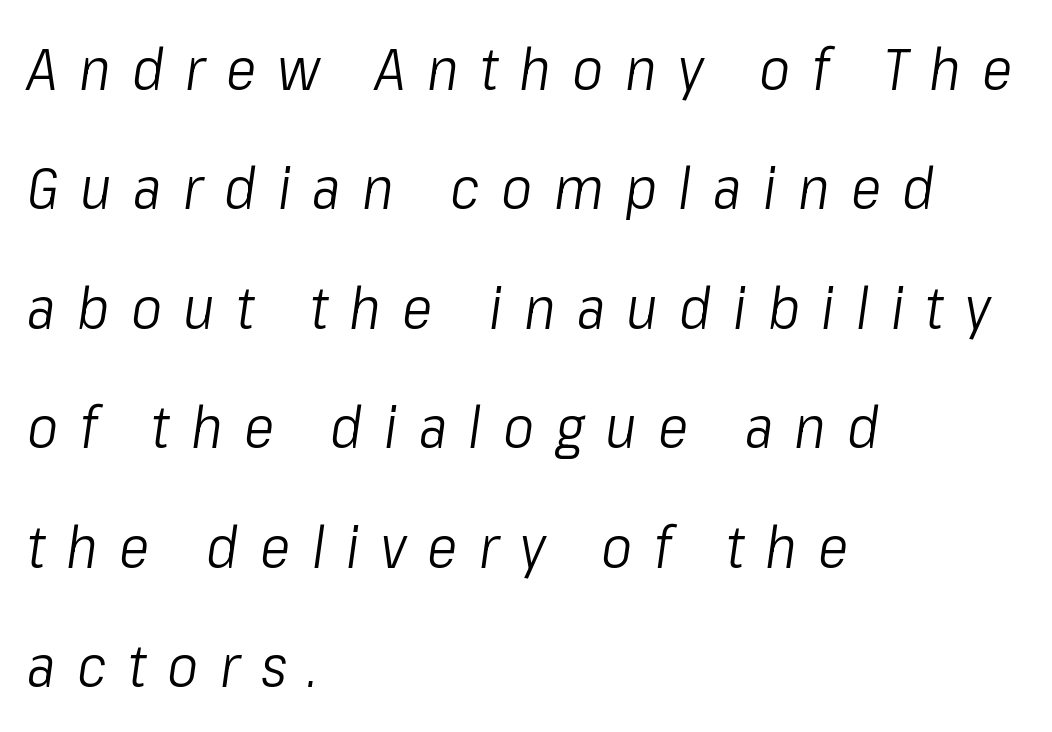
Q: Is the text bold? A: No.
Q: Is the text italic (slanted)? A: Yes, it leans right by about 8 degrees.
Q: Is the text underlined? A: No.
Q: How is the paragraph aligned? A: Left-aligned.
Q: Is the spacing between letters normal or unusually wide? A: Unusually wide.
Q: Is the spacing between lines tight, normal or loose? A: Loose.
Q: Width (condensed, normal, or wide)? A: Condensed.
Q: Stroke contrast? A: Low.
Q: x-height? A: Medium.
Q: Monospaced? A: No.
